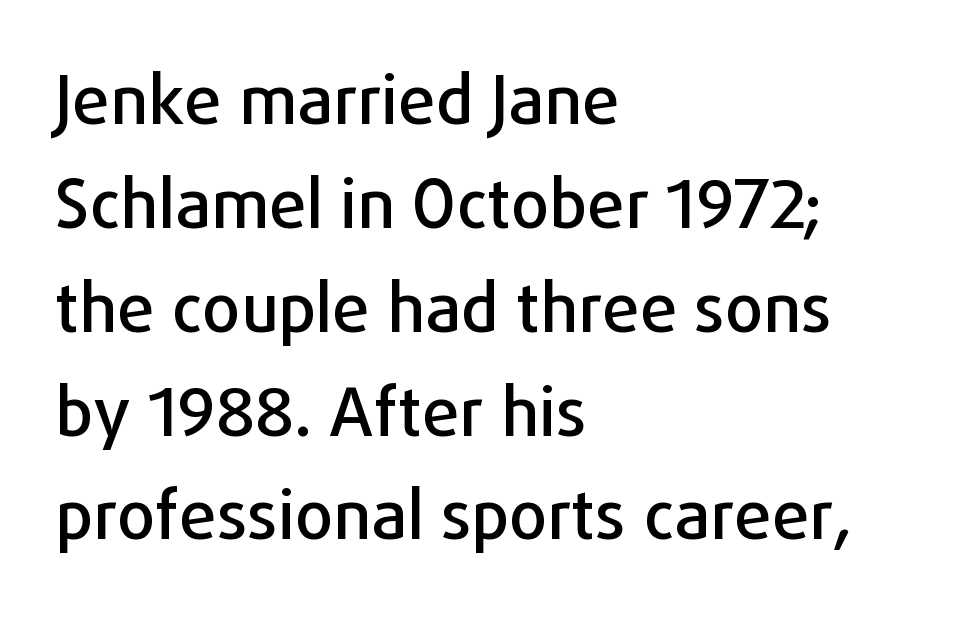
Q: Is the text italic (slanted)? A: No, it is upright.
Q: Is the typeface a serif or a sans-serif typeface? A: Sans-serif.
Q: Is the text underlined? A: No.
Q: How is the paragraph aligned? A: Left-aligned.
Q: Is the spacing between letters normal or unusually wide? A: Normal.
Q: Is the spacing between lines tight, normal or loose? A: Normal.
Q: Width (condensed, normal, or wide)? A: Normal.
Q: Stroke contrast? A: Low.
Q: x-height? A: Medium.
Q: Monospaced? A: No.
